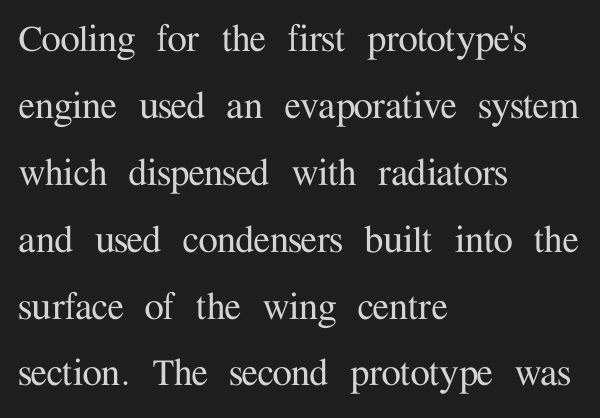
The space between consecutive lines is moderate. Spacing verdict: proportional, widths tailored to each character. Reading down the block, your eye returns to a fixed left position each line. Unmarked baselines from the first word to the last.
